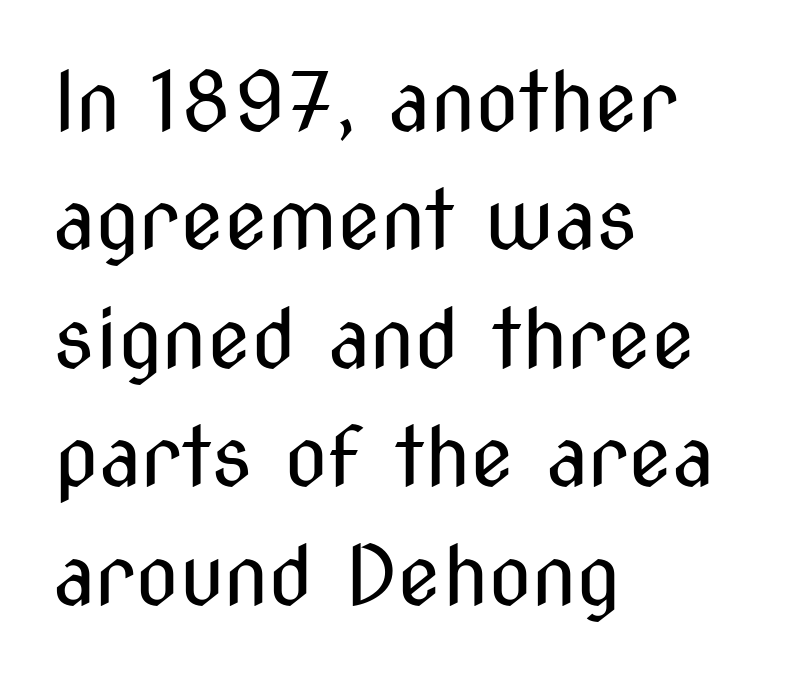
{"serif": "no", "italic": "no", "bold": "no", "weight": "regular", "width": "condensed", "stroke_contrast": "medium", "x_height": "medium", "monospaced": "no", "underline": "no", "align": "left", "line_spacing": "normal", "line_spacing_ratio": 1.48, "letter_spacing": "normal", "letter_spacing_em": 0.0, "glyph_px": 80}
